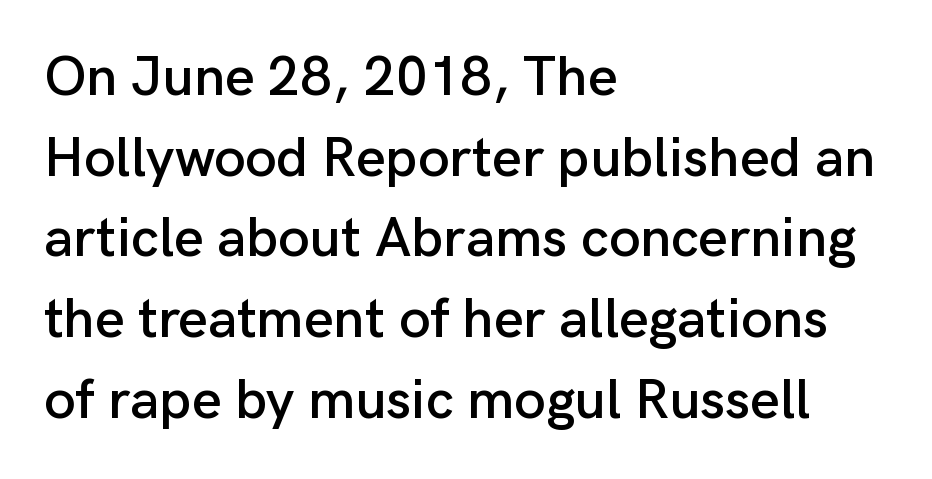
Quick note: underline off. When letters stand straight like this, we call the style roman or upright. Summary of vertical rhythm: regular, with standard interline spacing. The ragged edge is on the right, which tells us the setting is flush left. This rendering employs a face without finishing strokes, i.e., a sans-serif.
